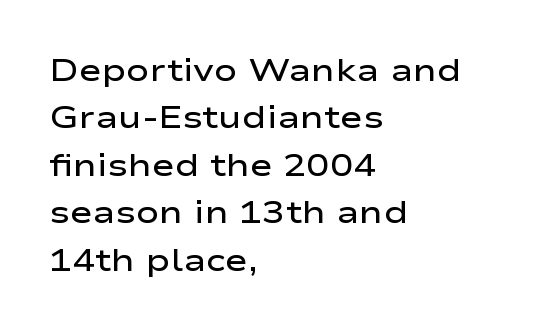
The image shows 31 px semibold, wide sans-serif type, upright; set left-aligned, normal line spacing (1.53x), normal letter spacing, not underlined; low stroke contrast and a medium x-height.
